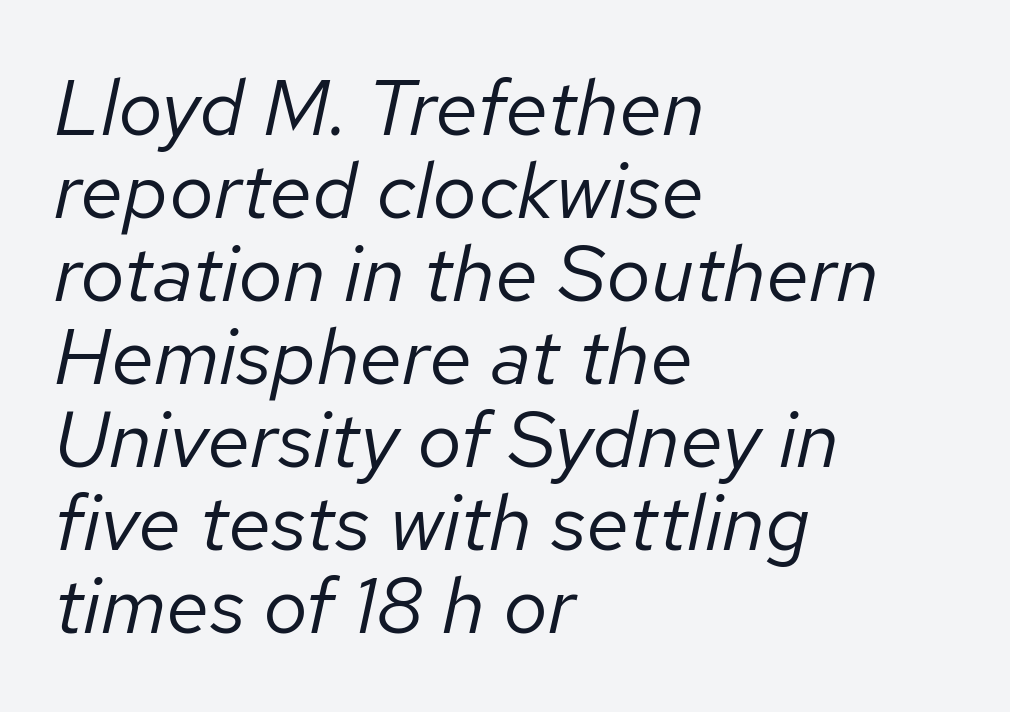
Inter-character spacing is left at the font's built-in metrics. Slant detected: the letters are inclined. Varying glyph widths throughout — classic text-font behaviour. Weight: in the light-to-regular range.
